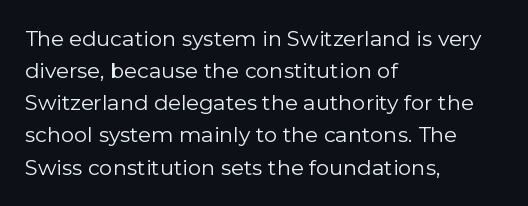
Q: Is the text bold? A: No.
Q: Is the text italic (slanted)? A: No, it is upright.
Q: Is the text underlined? A: No.
Q: How is the paragraph aligned? A: Left-aligned.
Q: Is the spacing between letters normal or unusually wide? A: Normal.
Q: Is the spacing between lines tight, normal or loose? A: Normal.
